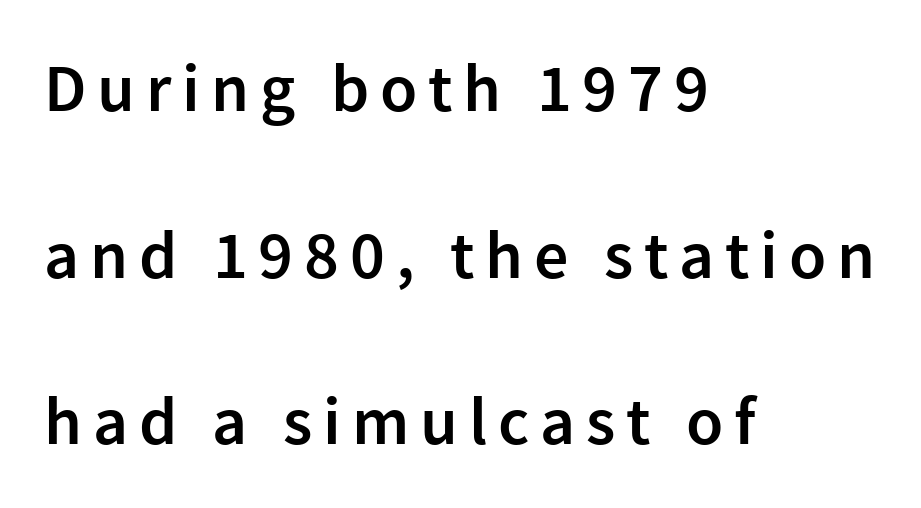
The image shows 68 px semibold sans-serif type, upright; set left-aligned, loose line spacing (2.45x), not underlined; a medium x-height.
